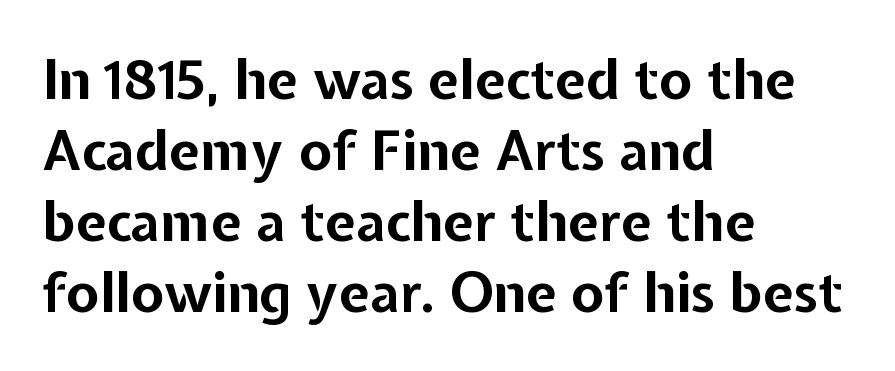
{"serif": "no", "italic": "no", "bold": "yes", "weight": "bold", "width": "normal", "stroke_contrast": "low", "x_height": "medium", "monospaced": "no", "underline": "no", "align": "left", "line_spacing": "normal", "line_spacing_ratio": 1.29, "letter_spacing": "normal", "letter_spacing_em": 0.0, "glyph_px": 55}
